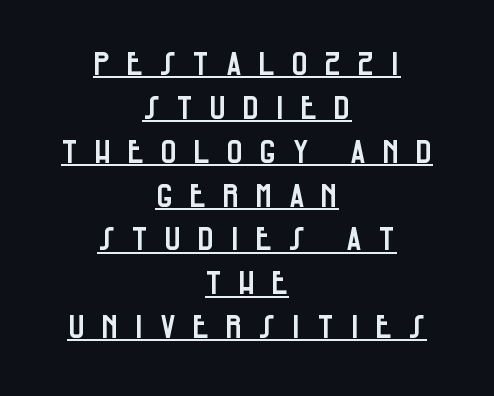
{"serif": "no", "italic": "no", "width": "condensed", "stroke_contrast": "low", "x_height": "large", "monospaced": "no", "underline": "yes", "align": "center", "line_spacing": "normal", "line_spacing_ratio": 1.37, "letter_spacing": "wide", "letter_spacing_em": 0.47, "glyph_px": 32}
